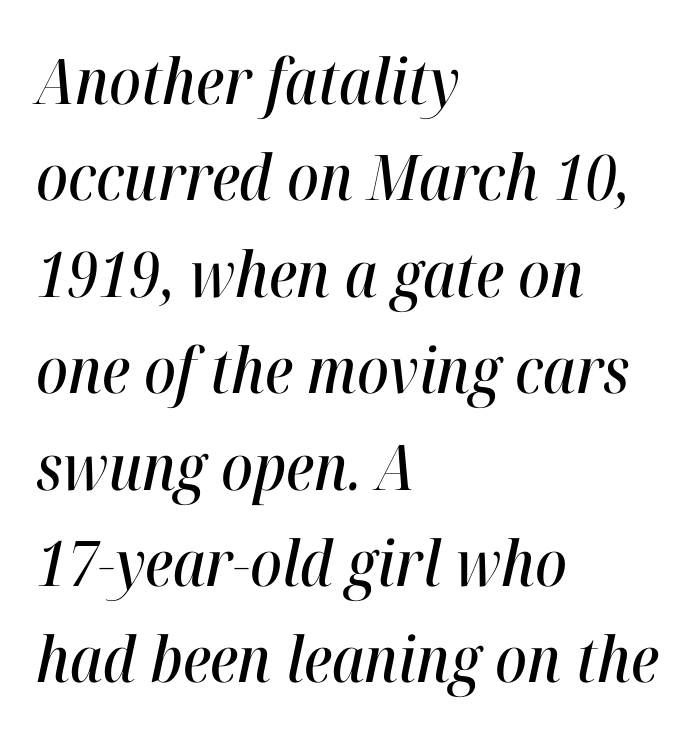
{"italic": "yes", "lean": "right", "slant_degrees": 12, "width": "condensed", "stroke_contrast": "high", "x_height": "medium", "monospaced": "no", "underline": "no", "align": "left", "line_spacing": "normal", "line_spacing_ratio": 1.53, "letter_spacing": "normal", "letter_spacing_em": 0.0, "glyph_px": 63}
